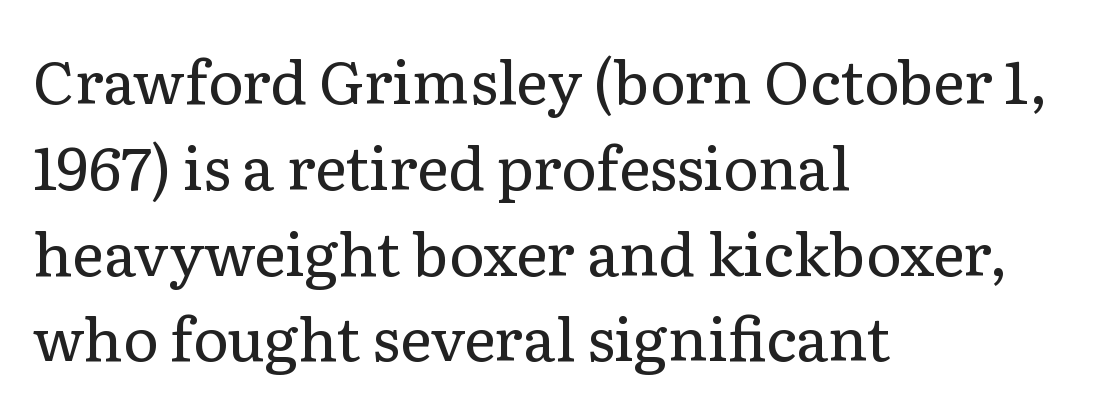
The image shows 60 px regular-weight serif type, upright; set left-aligned, normal line spacing (1.43x), normal letter spacing, not underlined; low stroke contrast and a medium x-height.
